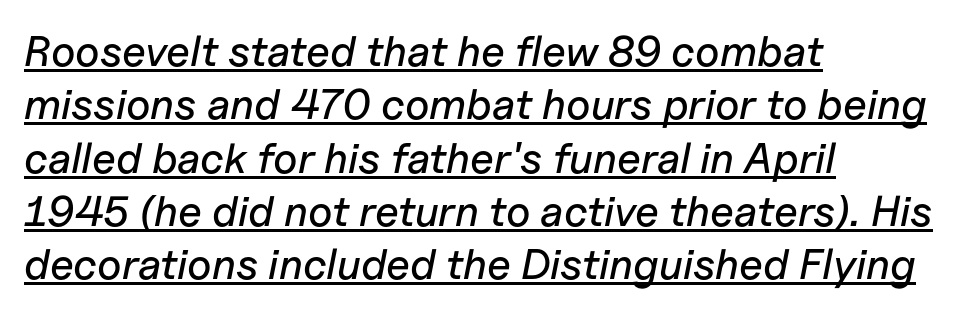
Q: Is the text italic (slanted)? A: Yes, it leans right by about 11 degrees.
Q: Is the text underlined? A: Yes.
Q: How is the paragraph aligned? A: Left-aligned.
Q: Is the spacing between letters normal or unusually wide? A: Normal.
Q: Width (condensed, normal, or wide)? A: Normal.
Q: Stroke contrast? A: Low.
Q: x-height? A: Medium.
Q: Monospaced? A: No.
